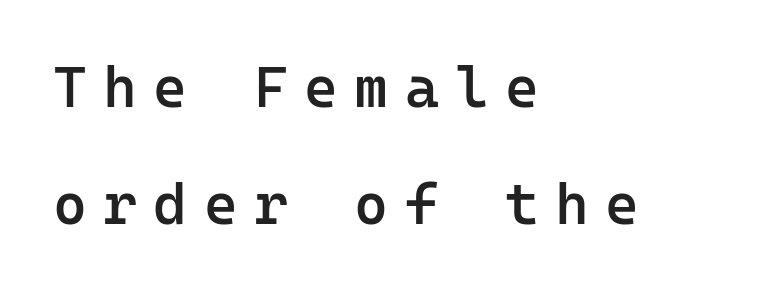
The image shows 58 px semibold sans-serif type, upright, monospaced; set left-aligned, loose line spacing (2.02x), unusually wide letter spacing (+0.28 em), not underlined; low stroke contrast and a medium x-height.
